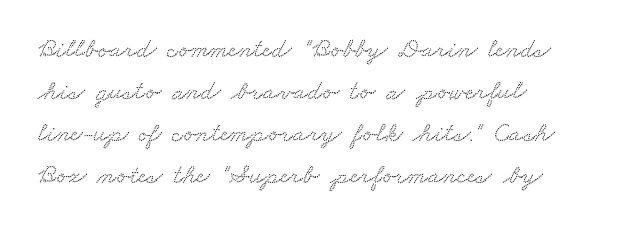
Regular leading. These lines are set flush left with a ragged right edge. The line texture is even and compact thanks to regular tracking. The area under the type is left untouched.
